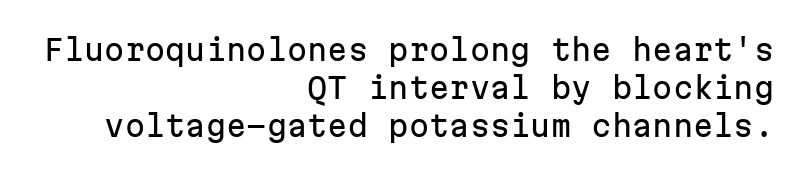
The image shows 29 px sans-serif type, upright, monospaced; set right-aligned, normal line spacing (1.31x), normal letter spacing, not underlined; low stroke contrast and a medium x-height.
